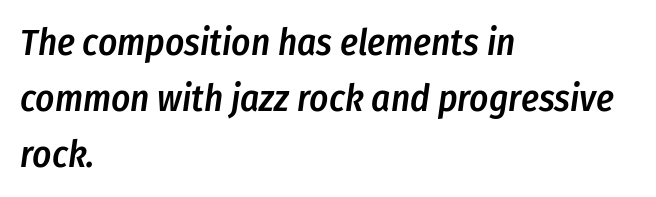
The image shows 37 px semibold, condensed type, italic (leaning right); set left-aligned, normal line spacing (1.51x), normal letter spacing, not underlined; low stroke contrast and a medium x-height.
